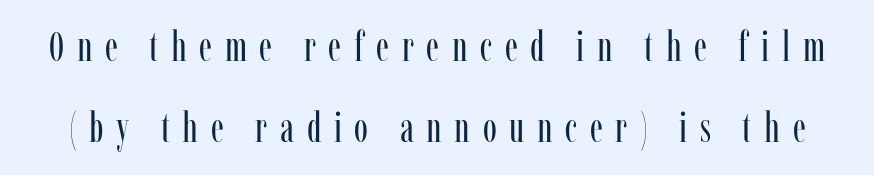
The image shows 42 px regular-weight, condensed serif type, upright; set loose line spacing (1.94x), unusually wide letter spacing (+0.3 em), not underlined; low stroke contrast and a medium x-height.
